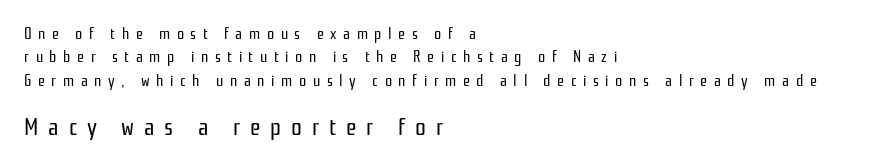
The image shows 24 px text type, upright; set left-aligned, normal line spacing (1.46x), unusually wide letter spacing (+0.41 em), not underlined; the second (bottom) block is 1.5x larger.
